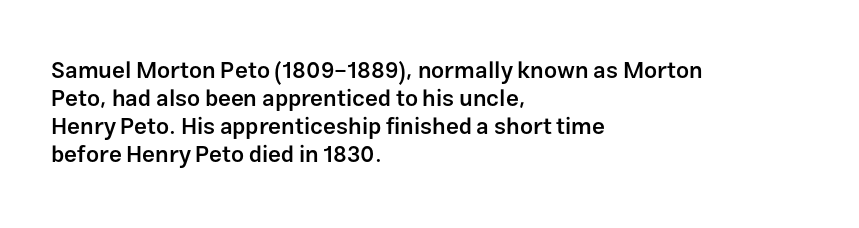
Q: Is the text bold? A: Semi-bold.
Q: Is the text italic (slanted)? A: No, it is upright.
Q: Is the text underlined? A: No.
Q: How is the paragraph aligned? A: Left-aligned.
Q: Is the spacing between letters normal or unusually wide? A: Normal.
